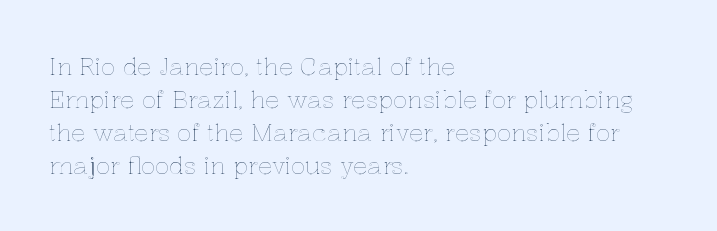
The type sits square on the baseline with zero lean. Students, observe: this is what conventionally led text looks like. Notice how the passage keeps a crisp vertical edge on the left only. Lines of text with bare space underneath.
